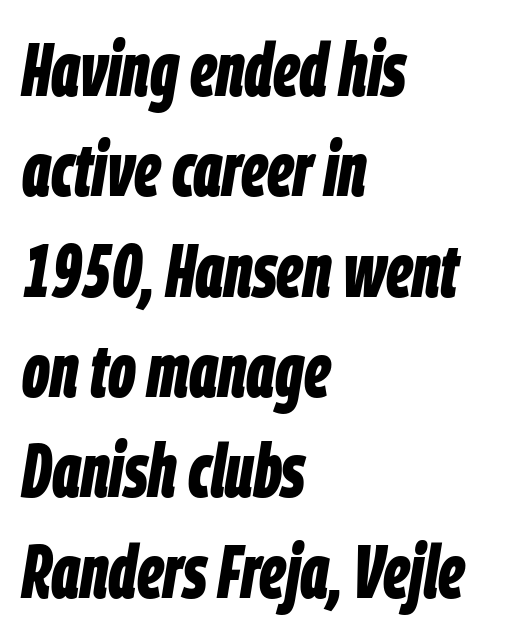
This rendering uses left alignment, leaving the right contour irregular. Caption: standard tracking, unaltered. Each letter keeps its own natural width here, so spacing adapts to shape. On the weight axis this lands at bold, roughly 700. Anything drawn beneath the words? Only blank space.
